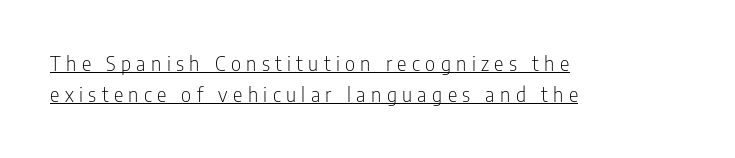
Every stem runs plumb, perpendicular to the baseline. This rendering uses left alignment, leaving the right contour irregular. Does extra space separate the letters? Yes, quite a lot of it. Is the type heavy? It reads as light-to-regular instead. The typesetter has applied underlining to the passage shown.
